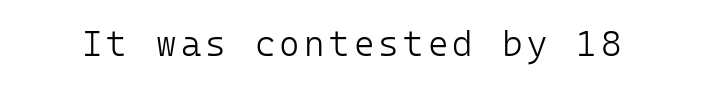
{"serif": "no", "italic": "no", "bold": "no", "weight": "light", "width": "normal", "stroke_contrast": "low", "x_height": "medium", "monospaced": "yes", "underline": "no", "glyph_px": 35}
